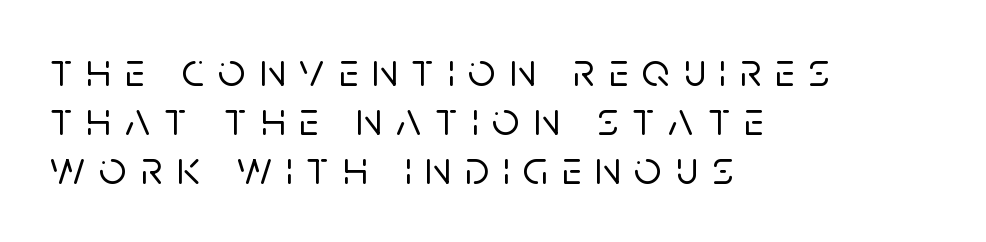
This sample uses a sans-serif face. The space beneath each line is pristine and unruled. In CSS terms this would be text-align: left. Is there any slant? The stems are plumb. These lines are rendered in a variable-pitch font.
